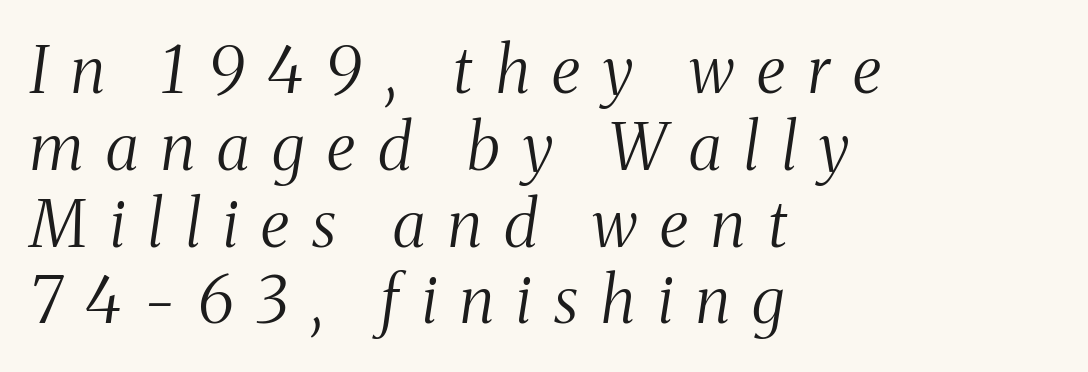
The image shows 64 px light, condensed serif type, italic (leaning right); set left-aligned, line spacing 1.2x, unusually wide letter spacing (+0.36 em), not underlined; medium stroke contrast and a medium x-height.
